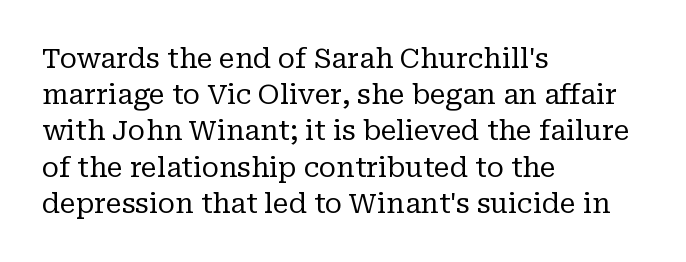
{"italic": "no", "bold": "no", "underline": "no", "align": "left", "line_spacing": "normal", "line_spacing_ratio": 1.34, "letter_spacing": "normal", "letter_spacing_em": 0.0, "glyph_px": 27}
